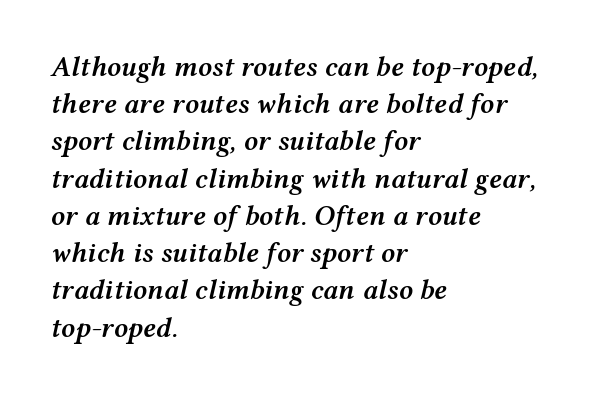
How would I describe the line gaps? Plain and ordinary. The passage shown has conventional tracking throughout. The ragged edge is on the right, which tells us the setting is flush left. Typographic density is moderately raised because the face is semibold. Slanted lettering throughout.
